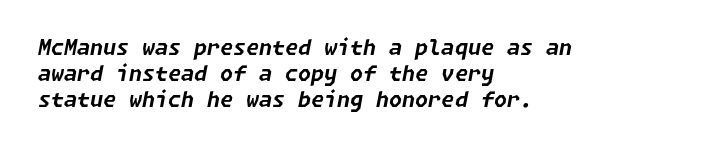
Q: Is the text bold? A: Yes.
Q: Is the text italic (slanted)? A: Yes, it leans right by about 11 degrees.
Q: Is the text underlined? A: No.
Q: How is the paragraph aligned? A: Left-aligned.
Q: Is the spacing between letters normal or unusually wide? A: Normal.
